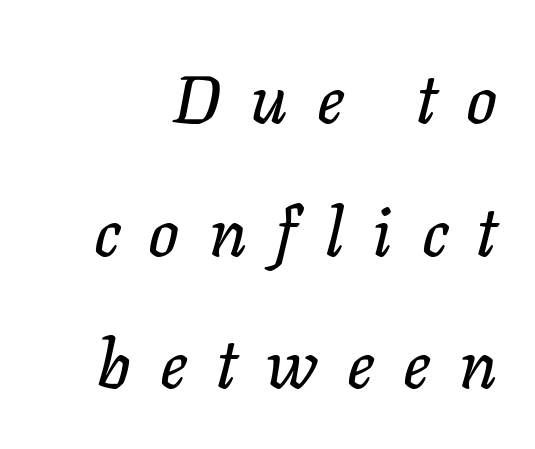
Q: Is the text italic (slanted)? A: Yes, it leans right by about 11 degrees.
Q: Is the text underlined? A: No.
Q: How is the paragraph aligned? A: Right-aligned.
Q: Is the spacing between letters normal or unusually wide? A: Unusually wide.
Q: Is the spacing between lines tight, normal or loose? A: Loose.
Q: Width (condensed, normal, or wide)? A: Normal.
Q: Stroke contrast? A: Low.
Q: x-height? A: Medium.
Q: Monospaced? A: No.
